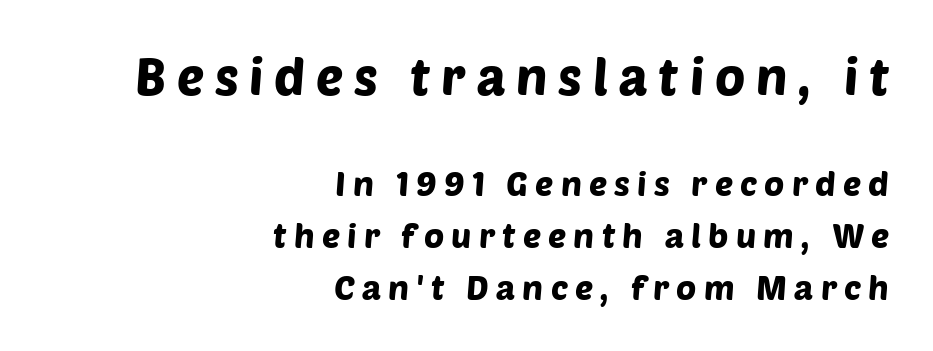
Right-aligned paragraph, ragged on the left. The emphasis by scale lands on block number one, above. Underlining? Definitely not there. Students, observe: this is what conventionally led text looks like. The designer went with a sans here, leaving each stem footless. The rendering uses natural spacing where letterforms have individual widths.
